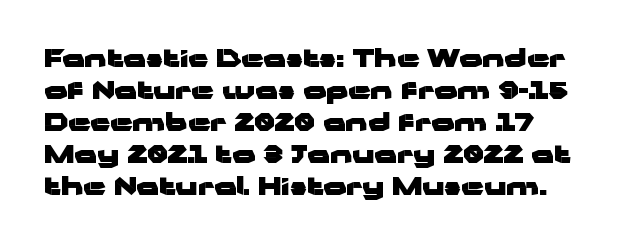
Each row of text sits above clean, open space. In terms of leading, this rendering sits right in the middle. Characters remain perfectly vertical along every line. The sample has been set heavy, in full bold. The horizontal fit of the characters is conventional and even.
